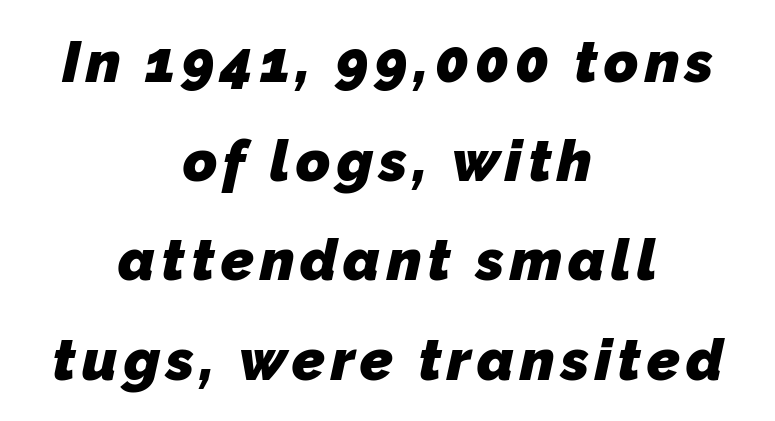
Q: Is the text bold? A: Yes.
Q: Is the typeface a serif or a sans-serif typeface? A: Sans-serif.
Q: Is the text underlined? A: No.
Q: How is the paragraph aligned? A: Centered.
Q: Width (condensed, normal, or wide)? A: Normal.
Q: Stroke contrast? A: Low.
Q: x-height? A: Medium.
Q: Monospaced? A: No.
